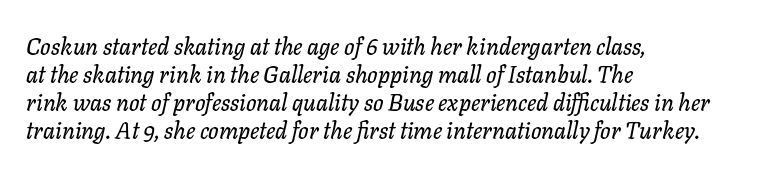
{"italic": "yes", "lean": "right", "slant_degrees": 11, "underline": "no", "align": "left", "line_spacing_ratio": 1.22, "letter_spacing": "normal", "letter_spacing_em": 0.0, "glyph_px": 23}
